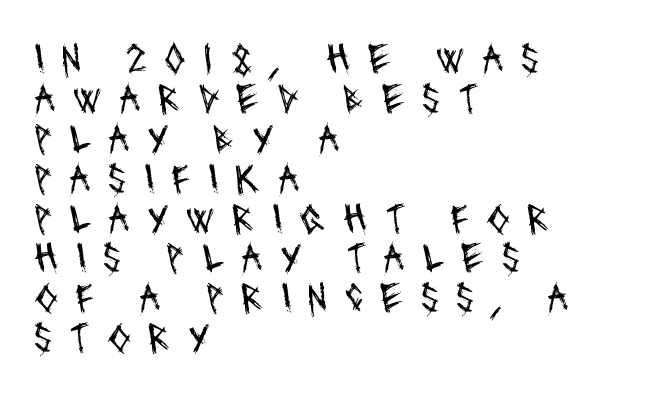
{"serif": "no", "bold": "no", "weight": "regular", "width": "condensed", "stroke_contrast": "medium", "x_height": "large", "monospaced": "no", "underline": "no", "align": "left", "line_spacing": "tight", "line_spacing_ratio": 0.95, "letter_spacing": "wide", "letter_spacing_em": 0.41, "glyph_px": 42}
